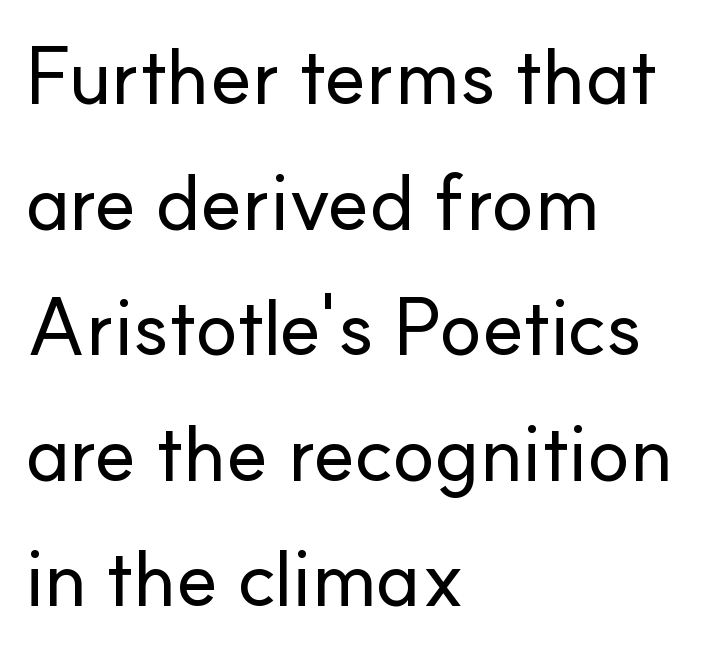
Q: Is the text italic (slanted)? A: No, it is upright.
Q: Is the typeface a serif or a sans-serif typeface? A: Sans-serif.
Q: Is the text underlined? A: No.
Q: How is the paragraph aligned? A: Left-aligned.
Q: Is the spacing between letters normal or unusually wide? A: Normal.
Q: Is the spacing between lines tight, normal or loose? A: Normal.
Q: Width (condensed, normal, or wide)? A: Normal.
Q: Stroke contrast? A: Low.
Q: x-height? A: Small.
Q: Monospaced? A: No.
